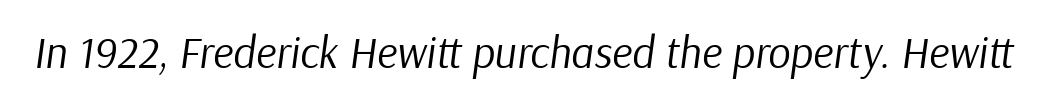
The image shows 44 px regular-weight type, italic (leaning right); set normal letter spacing, not underlined; low stroke contrast and a medium x-height.
